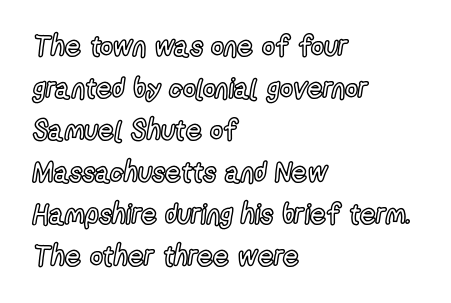
{"width": "condensed", "x_height": "medium", "monospaced": "no", "underline": "no", "align": "left", "line_spacing": "normal", "line_spacing_ratio": 1.5, "letter_spacing": "normal", "letter_spacing_em": 0.0, "glyph_px": 28}
